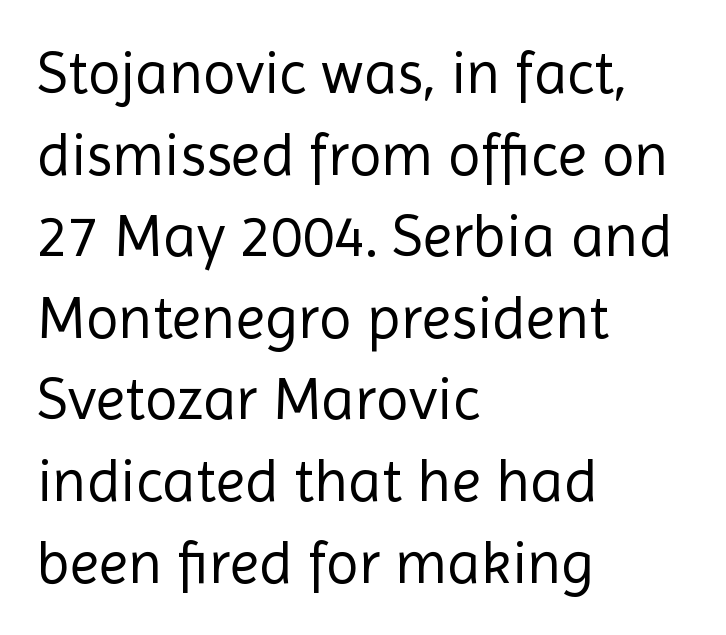
{"serif": "no", "italic": "no", "bold": "no", "weight": "regular", "width": "normal", "x_height": "medium", "monospaced": "no", "underline": "no", "align": "left", "line_spacing": "normal", "line_spacing_ratio": 1.36, "letter_spacing": "normal", "letter_spacing_em": 0.0, "glyph_px": 60}
